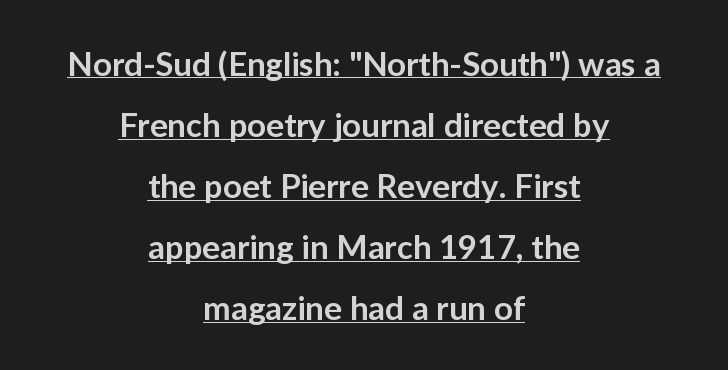
Is this a fixed-width face? No — the glyphs have proportional, varying widths. Font category for this specimen: sans-serif. Characters follow at the spacing the type designer built in. Slightly chunky letters — semibold, I'd say, not full bold. Alignment: centered.
